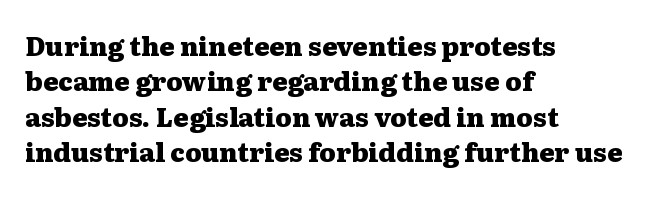
{"italic": "no", "bold": "yes", "underline": "no", "align": "left", "line_spacing": "normal", "line_spacing_ratio": 1.36, "letter_spacing": "normal", "letter_spacing_em": 0.0, "glyph_px": 26}
